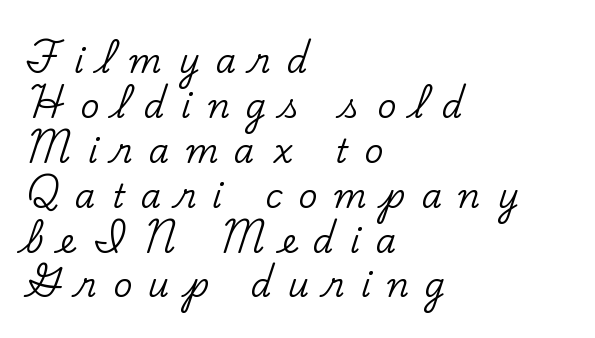
Every row of glyphs begins at an identical x-position on the left. I'd call this a serif setting — the letters wear small feet. There is plenty of visible air inserted between adjacent glyphs. A bare baseline throughout the passage. The passage shown stacks its lines at a standard gap.
